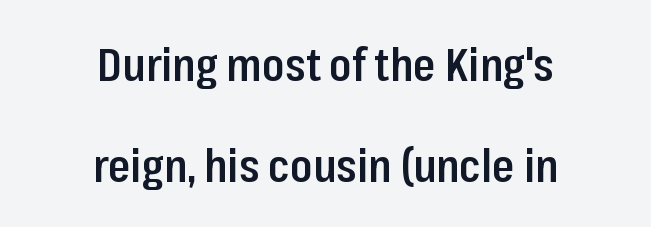
{"serif": "no", "italic": "no", "bold": "semi", "weight": "semibold", "width": "condensed", "stroke_contrast": "low", "x_height": "medium", "monospaced": "no", "underline": "no", "align": "center", "line_spacing": "loose", "line_spacing_ratio": 2.24, "letter_spacing": "normal", "letter_spacing_em": 0.0, "glyph_px": 45}
